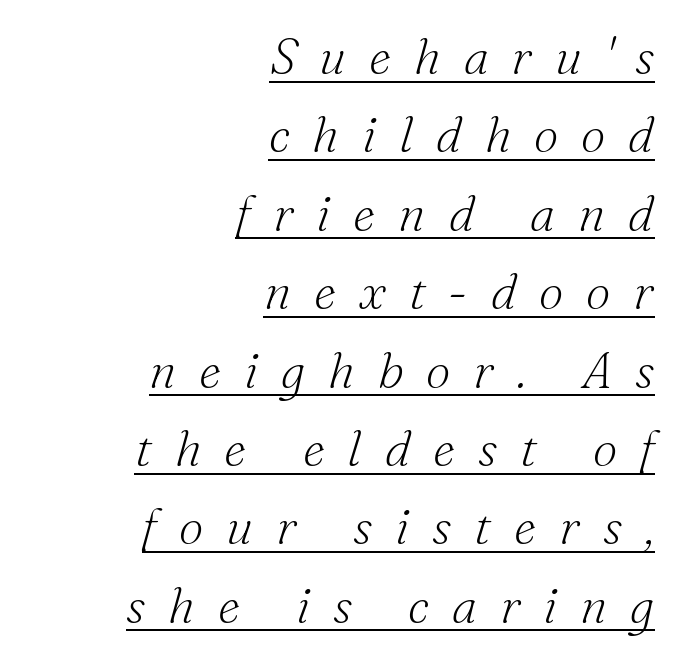
Q: Is the text bold? A: No.
Q: Is the text italic (slanted)? A: Yes, it leans right by about 16 degrees.
Q: Is the typeface a serif or a sans-serif typeface? A: Serif.
Q: Is the text underlined? A: Yes.
Q: How is the paragraph aligned? A: Right-aligned.
Q: Is the spacing between letters normal or unusually wide? A: Unusually wide.
Q: Is the spacing between lines tight, normal or loose? A: Normal.
Q: Width (condensed, normal, or wide)? A: Normal.
Q: Stroke contrast? A: Medium.
Q: x-height? A: Small.
Q: Monospaced? A: No.
